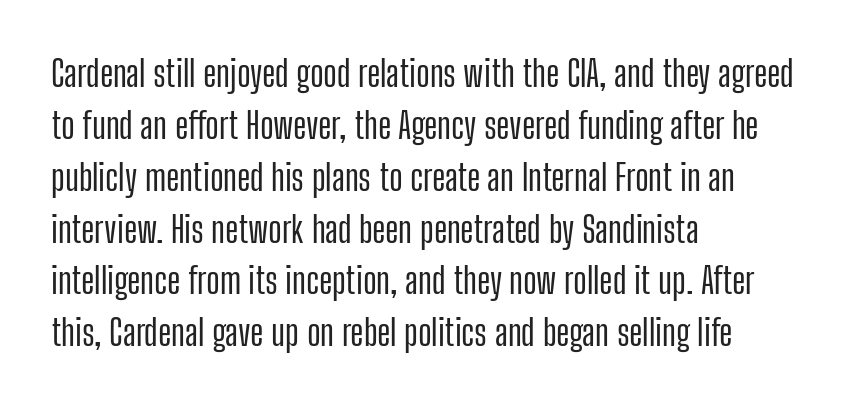
This is roman type, the default non-slanted kind. Here the designer chose a conventional face with non-uniform glyph widths. The type family on display is of the sans-serif kind. Rows of type keep a routine distance in the vertical direction. Descenders hang freely into open space. No extra tracking has been applied to these lines.
